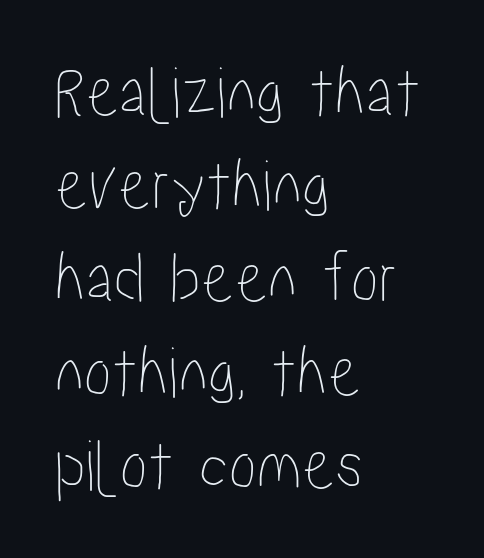
Q: Is the text italic (slanted)? A: No, it is upright.
Q: Is the text underlined? A: No.
Q: How is the paragraph aligned? A: Left-aligned.
Q: Is the spacing between letters normal or unusually wide? A: Normal.
Q: Is the spacing between lines tight, normal or loose? A: Normal.
Q: Width (condensed, normal, or wide)? A: Condensed.
Q: Stroke contrast? A: Low.
Q: x-height? A: Medium.
Q: Monospaced? A: No.
